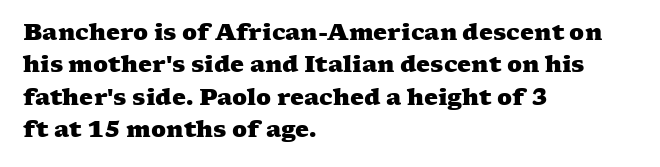
{"bold": "yes", "underline": "no", "align": "left", "line_spacing": "normal", "line_spacing_ratio": 1.47, "letter_spacing": "normal", "letter_spacing_em": 0.0, "glyph_px": 22}
